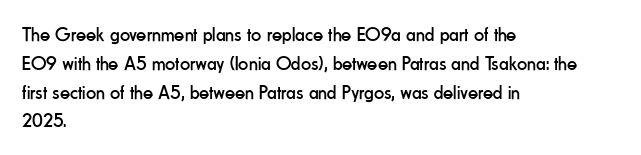
Q: Is the text bold? A: No.
Q: Is the text italic (slanted)? A: No, it is upright.
Q: Is the text underlined? A: No.
Q: How is the paragraph aligned? A: Left-aligned.
Q: Is the spacing between letters normal or unusually wide? A: Normal.
Q: Is the spacing between lines tight, normal or loose? A: Normal.
